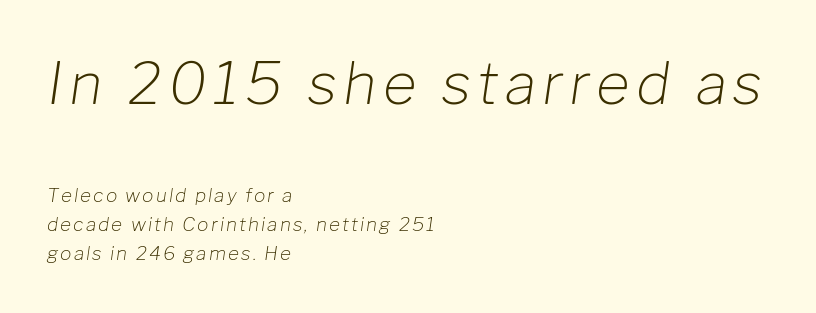
Q: Is the text bold? A: No.
Q: Is the text italic (slanted)? A: Yes, it leans right by about 8 degrees.
Q: Is the text underlined? A: No.
Q: How is the paragraph aligned? A: Left-aligned.
Q: Is the spacing between lines tight, normal or loose? A: Normal.
Q: Which block of text is set in a larger size, the first (top) or the second (bottom)? A: The first (top) one.
Q: Width (condensed, normal, or wide)? A: Normal.
Q: Stroke contrast? A: Low.
Q: x-height? A: Medium.
Q: Monospaced? A: No.
